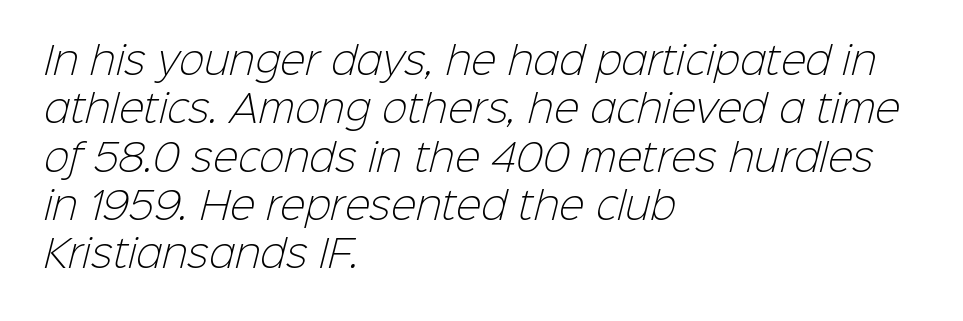
Line starts are locked; line ends wander. The font family rendered here belongs to the sans-serif group. Tracking value appears to be zero — textbook default spacing. Unbolded letterforms with no extra heft. Nobody drew a line under any word here.
